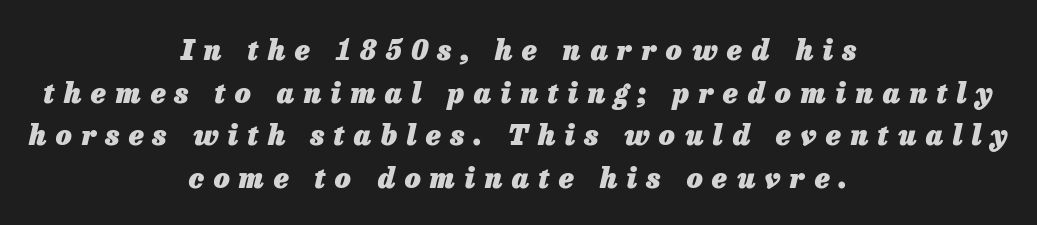
The image shows 28 px heavy type, italic (leaning right); set centered, normal line spacing (1.52x), unusually wide letter spacing (+0.34 em), not underlined; low stroke contrast and a medium x-height.
